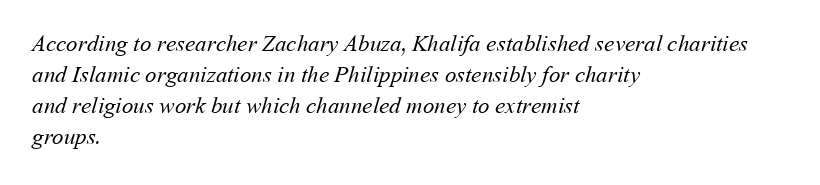
The image shows 23 px text type; set left-aligned, normal line spacing (1.35x), normal letter spacing, not underlined.
